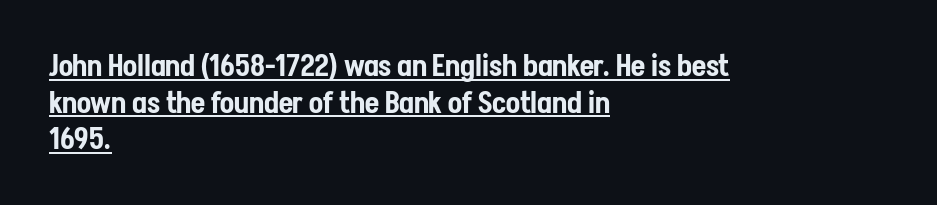
Q: Is the text italic (slanted)? A: No, it is upright.
Q: Is the typeface a serif or a sans-serif typeface? A: Sans-serif.
Q: Is the text underlined? A: Yes.
Q: How is the paragraph aligned? A: Left-aligned.
Q: Is the spacing between letters normal or unusually wide? A: Normal.
Q: Is the spacing between lines tight, normal or loose? A: Normal.
Q: Width (condensed, normal, or wide)? A: Condensed.
Q: Stroke contrast? A: Low.
Q: x-height? A: Medium.
Q: Monospaced? A: No.
